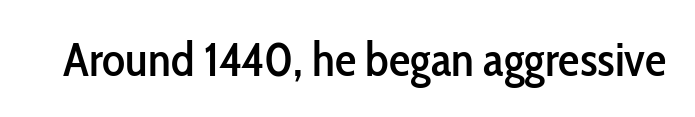
The image shows 48 px condensed sans-serif type, upright; set normal letter spacing, not underlined; low stroke contrast and a medium x-height.
